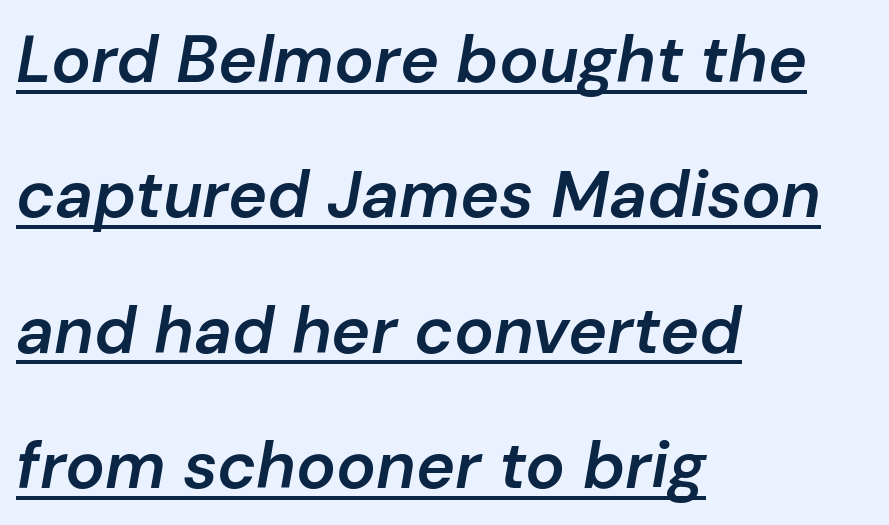
{"italic": "yes", "lean": "right", "slant_degrees": 10, "bold": "semi", "weight": "semibold", "width": "normal", "stroke_contrast": "low", "x_height": "medium", "monospaced": "no", "underline": "yes", "align": "left", "line_spacing": "loose", "line_spacing_ratio": 2.05, "letter_spacing": "normal", "letter_spacing_em": 0.0, "glyph_px": 66}
